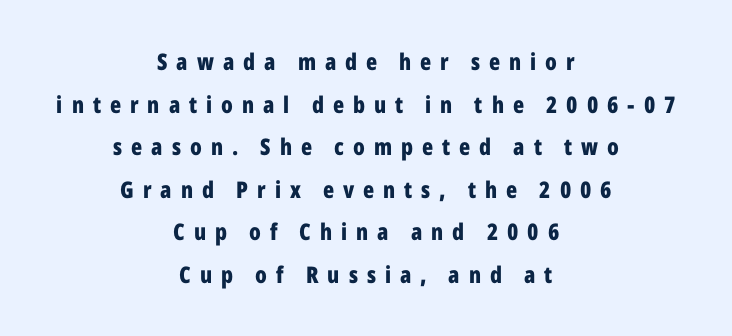
Q: Is the text bold? A: Yes.
Q: Is the text italic (slanted)? A: No, it is upright.
Q: Is the text underlined? A: No.
Q: How is the paragraph aligned? A: Centered.
Q: Is the spacing between letters normal or unusually wide? A: Unusually wide.
